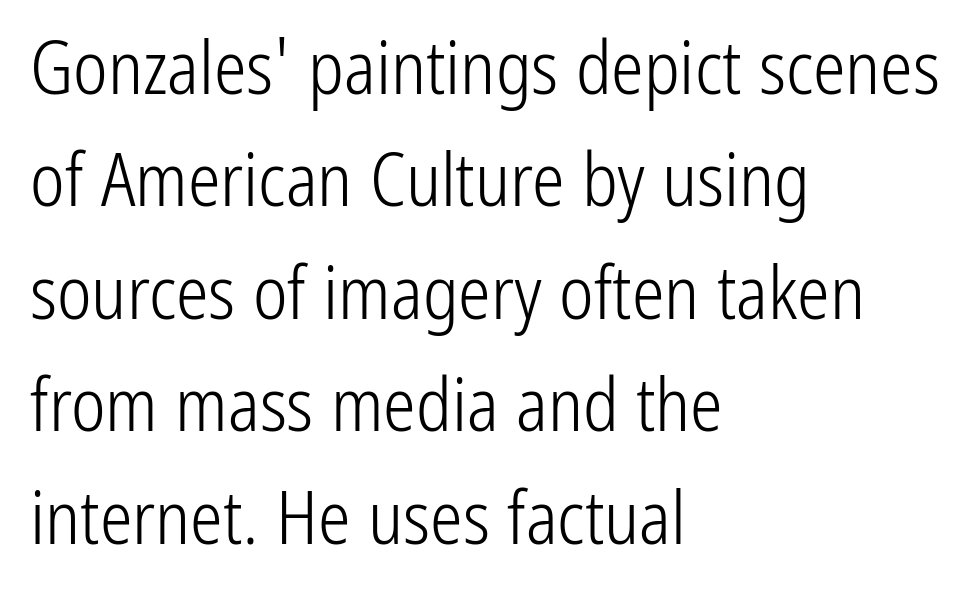
The image shows 73 px light, condensed sans-serif type, upright; set left-aligned, normal line spacing (1.54x), normal letter spacing, not underlined; low stroke contrast and a medium x-height.
